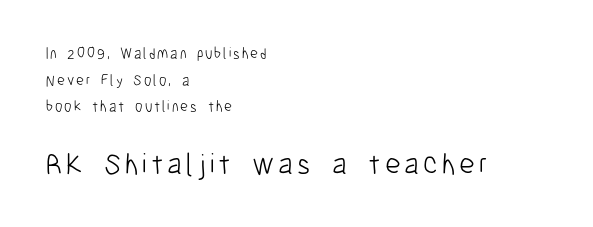
Q: Is the text bold? A: No.
Q: Is the text italic (slanted)? A: No, it is upright.
Q: Is the typeface a serif or a sans-serif typeface? A: Sans-serif.
Q: Is the text underlined? A: No.
Q: How is the paragraph aligned? A: Left-aligned.
Q: Which block of text is set in a larger size, the first (top) or the second (bottom)? A: The second (bottom) one.
Q: Width (condensed, normal, or wide)? A: Condensed.
Q: Stroke contrast? A: Low.
Q: x-height? A: Medium.
Q: Monospaced? A: No.
